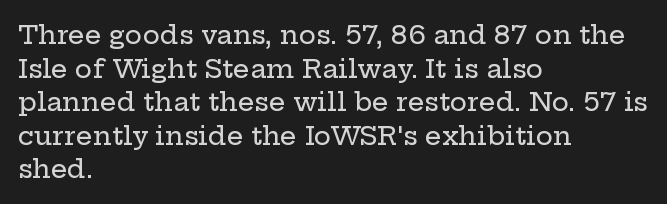
The zone under the glyphs is completely vacant. Line starts are locked; line ends wander. Look at the tracking — it's just the regular setting, nothing added. Horizontal bands of white between lines are of average thickness.
